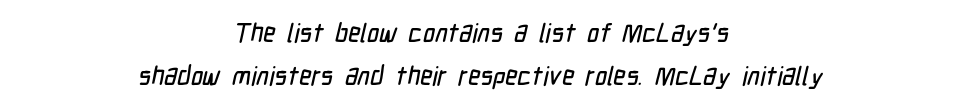
Q: Is the text underlined? A: No.
Q: How is the paragraph aligned? A: Centered.
Q: Is the spacing between letters normal or unusually wide? A: Normal.
Q: Is the spacing between lines tight, normal or loose? A: Normal.
